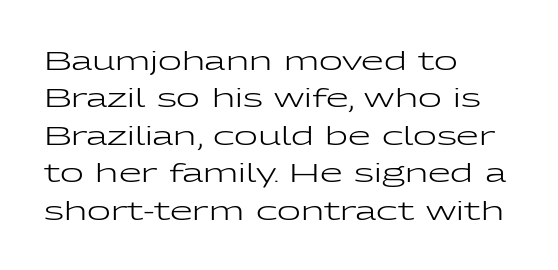
{"italic": "no", "bold": "no", "underline": "no", "align": "left", "line_spacing": "normal", "line_spacing_ratio": 1.44, "letter_spacing": "normal", "letter_spacing_em": 0.0, "glyph_px": 26}
